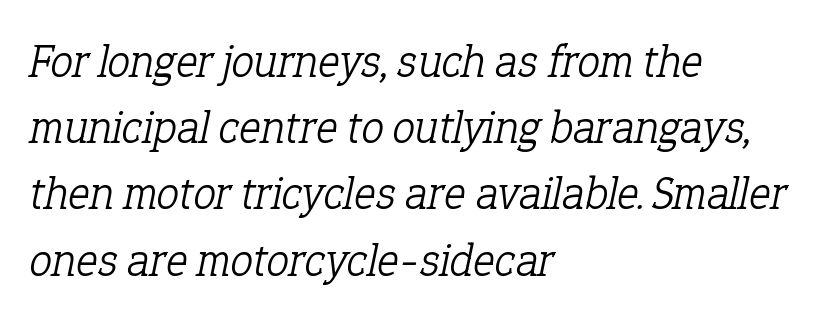
{"serif": "yes", "italic": "yes", "lean": "right", "slant_degrees": 12, "bold": "no", "weight": "light", "width": "normal", "stroke_contrast": "low", "x_height": "medium", "monospaced": "no", "underline": "no", "align": "left", "line_spacing": "normal", "line_spacing_ratio": 1.44, "letter_spacing": "normal", "letter_spacing_em": 0.0, "glyph_px": 46}
